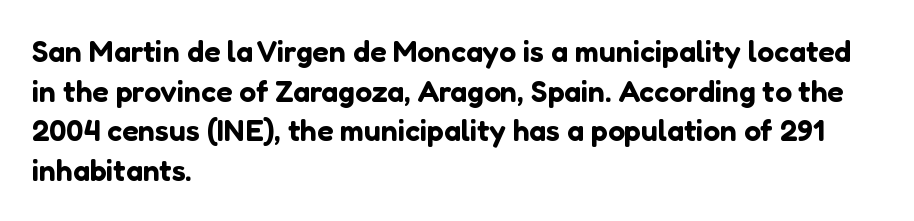
The image shows 30 px sans-serif type, upright; set left-aligned, normal line spacing (1.32x), normal letter spacing, not underlined; low stroke contrast and a medium x-height.
